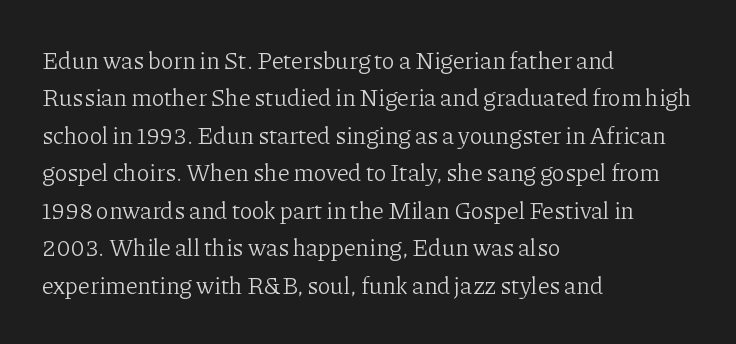
The image shows 24 px text type, upright; set left-aligned, normal line spacing (1.56x), normal letter spacing, not underlined.
